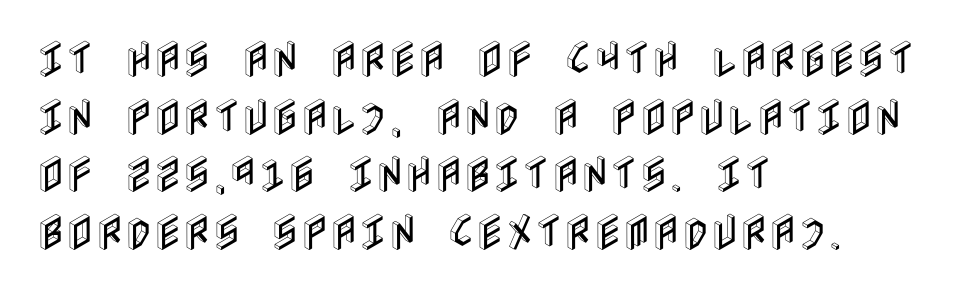
{"italic": "no", "width": "condensed", "x_height": "large", "underline": "no", "align": "left", "line_spacing": "normal", "line_spacing_ratio": 1.44, "letter_spacing": "normal", "letter_spacing_em": 0.0, "glyph_px": 40}
